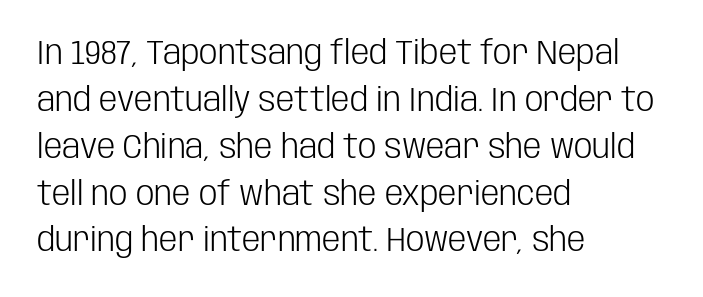
Q: Is the text bold? A: No.
Q: Is the text italic (slanted)? A: No, it is upright.
Q: Is the typeface a serif or a sans-serif typeface? A: Sans-serif.
Q: Is the text underlined? A: No.
Q: How is the paragraph aligned? A: Left-aligned.
Q: Is the spacing between letters normal or unusually wide? A: Normal.
Q: Is the spacing between lines tight, normal or loose? A: Normal.
Q: Width (condensed, normal, or wide)? A: Condensed.
Q: Stroke contrast? A: Low.
Q: x-height? A: Large.
Q: Monospaced? A: No.
